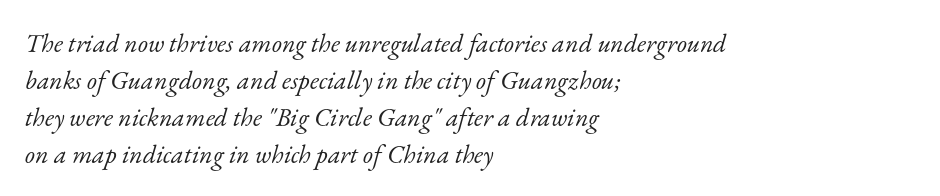
Q: Is the text bold? A: No.
Q: Is the text italic (slanted)? A: Yes, it leans right by about 17 degrees.
Q: Is the text underlined? A: No.
Q: How is the paragraph aligned? A: Left-aligned.
Q: Is the spacing between letters normal or unusually wide? A: Normal.
Q: Is the spacing between lines tight, normal or loose? A: Normal.
